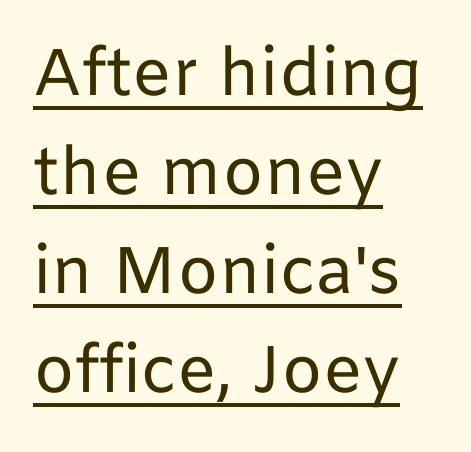
The image shows 66 px regular-weight sans-serif type, upright; set left-aligned, normal line spacing (1.5x), normal letter spacing, underlined; low stroke contrast and a medium x-height.
